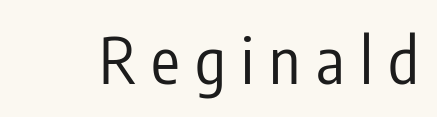
The image shows 64 px regular-weight, condensed sans-serif type, upright; set unusually wide letter spacing (+0.24 em), not underlined; low stroke contrast and a medium x-height.
